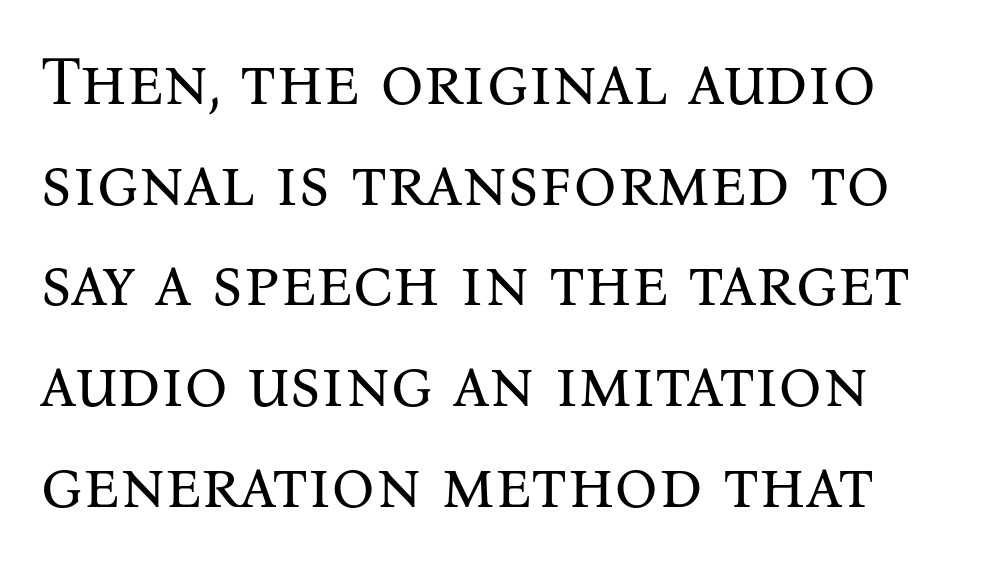
Check under the words: just untouched page. The face used here is rendered with its standard letterfit. Yep, those are serifs on the letters. This block has exactly the height ordinary leading produces. Is the type heavy? It reads as light-to-regular instead. The type sits square on the baseline with zero lean.
